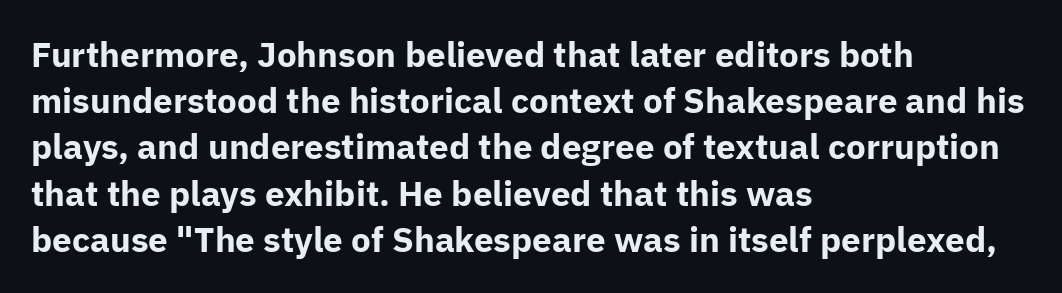
{"serif": "no", "italic": "no", "bold": "yes", "weight": "bold", "width": "normal", "stroke_contrast": "low", "x_height": "medium", "monospaced": "no", "underline": "no", "align": "left", "line_spacing": "normal", "line_spacing_ratio": 1.32, "letter_spacing": "normal", "letter_spacing_em": 0.0, "glyph_px": 35}
